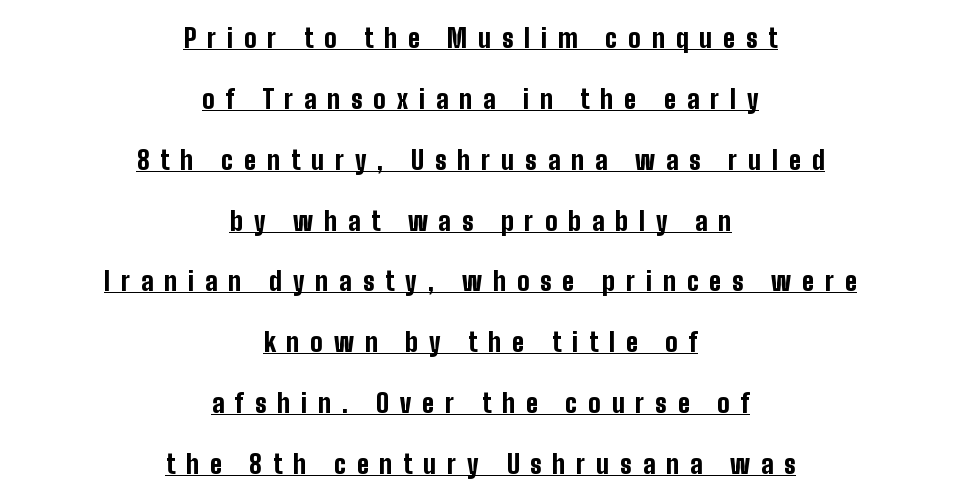
Q: Is the text bold? A: Yes.
Q: Is the text italic (slanted)? A: No, it is upright.
Q: Is the text underlined? A: Yes.
Q: How is the paragraph aligned? A: Centered.
Q: Is the spacing between letters normal or unusually wide? A: Unusually wide.
Q: Is the spacing between lines tight, normal or loose? A: Loose.
